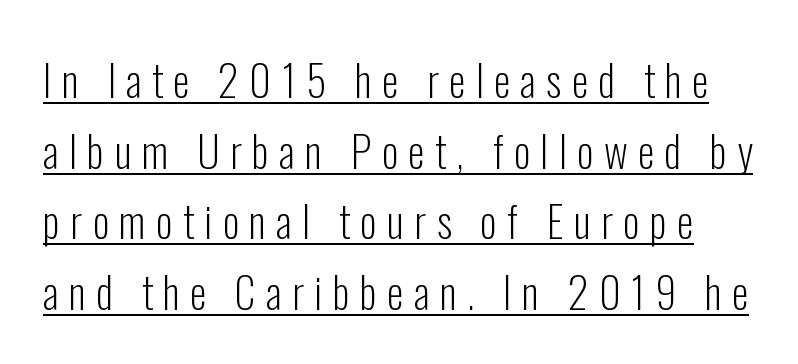
{"serif": "no", "italic": "no", "bold": "no", "weight": "light", "width": "condensed", "stroke_contrast": "low", "x_height": "medium", "monospaced": "no", "underline": "yes", "line_spacing": "normal", "line_spacing_ratio": 1.68, "letter_spacing": "wide", "letter_spacing_em": 0.25, "glyph_px": 42}
